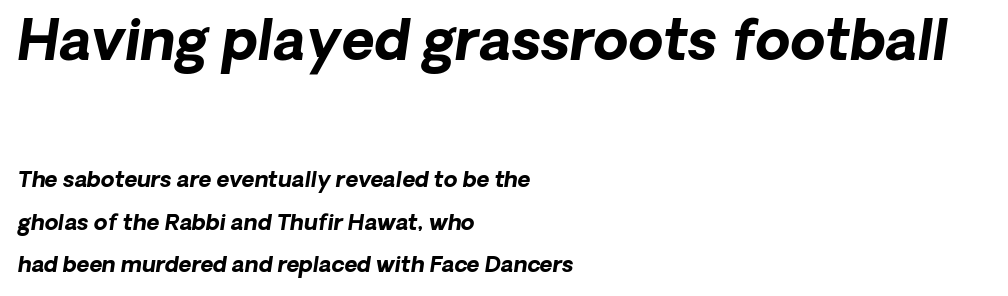
Students, note that the glyphs here touch the page at normal intervals. Is the block centered? No — it sits flush against the left margin. This layout puts the oversized block above and the modest block below. Note: no serifs on the glyphs.
